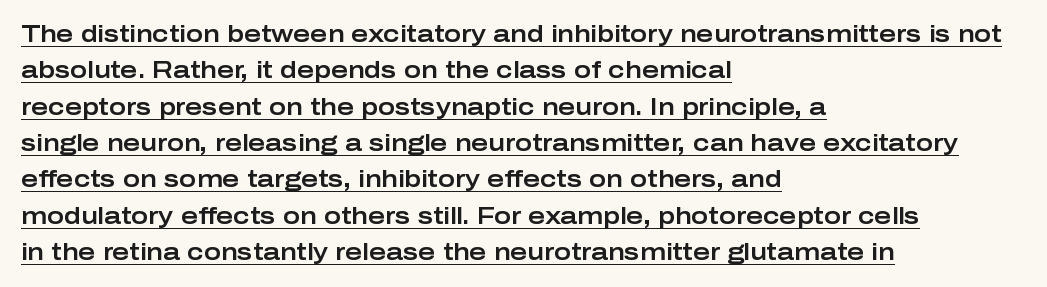
{"italic": "no", "underline": "yes", "align": "left", "line_spacing": "normal", "line_spacing_ratio": 1.58, "letter_spacing": "normal", "letter_spacing_em": 0.0, "glyph_px": 23}
